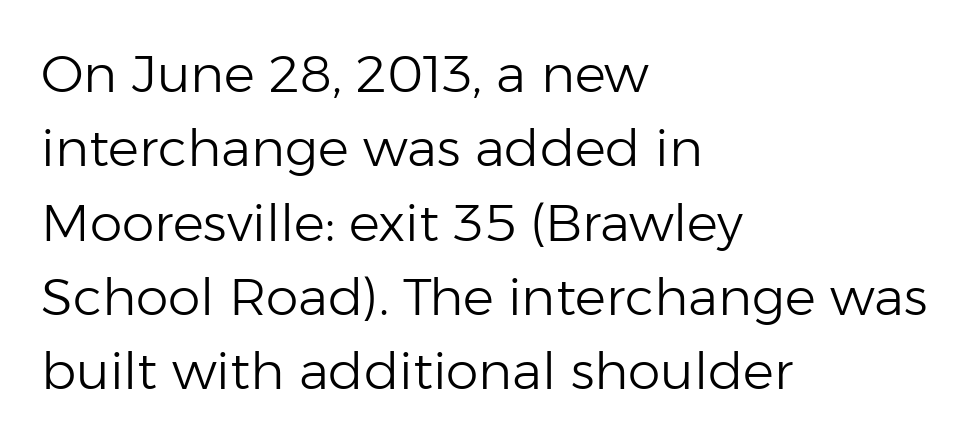
{"serif": "no", "italic": "no", "bold": "no", "weight": "light", "width": "normal", "stroke_contrast": "low", "x_height": "medium", "monospaced": "no", "underline": "no", "align": "left", "line_spacing": "normal", "line_spacing_ratio": 1.43, "letter_spacing": "normal", "letter_spacing_em": 0.0, "glyph_px": 52}
